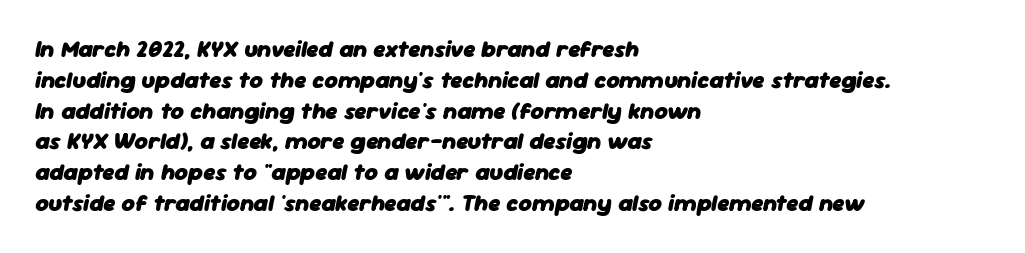
{"italic": "yes", "lean": "right", "slant_degrees": 11, "bold": "yes", "underline": "no", "align": "left", "line_spacing": "normal", "line_spacing_ratio": 1.34, "letter_spacing": "normal", "letter_spacing_em": 0.0, "glyph_px": 23}
